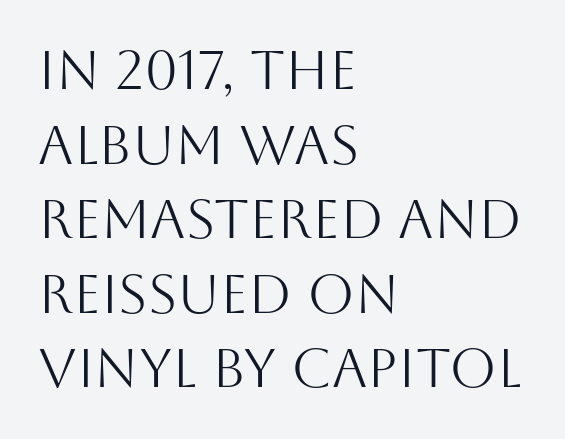
Q: Is the text bold? A: No.
Q: Is the text italic (slanted)? A: No, it is upright.
Q: Is the typeface a serif or a sans-serif typeface? A: Sans-serif.
Q: Is the text underlined? A: No.
Q: How is the paragraph aligned? A: Left-aligned.
Q: Is the spacing between letters normal or unusually wide? A: Normal.
Q: Is the spacing between lines tight, normal or loose? A: Normal.
Q: Width (condensed, normal, or wide)? A: Normal.
Q: Stroke contrast? A: Medium.
Q: x-height? A: Large.
Q: Monospaced? A: No.
